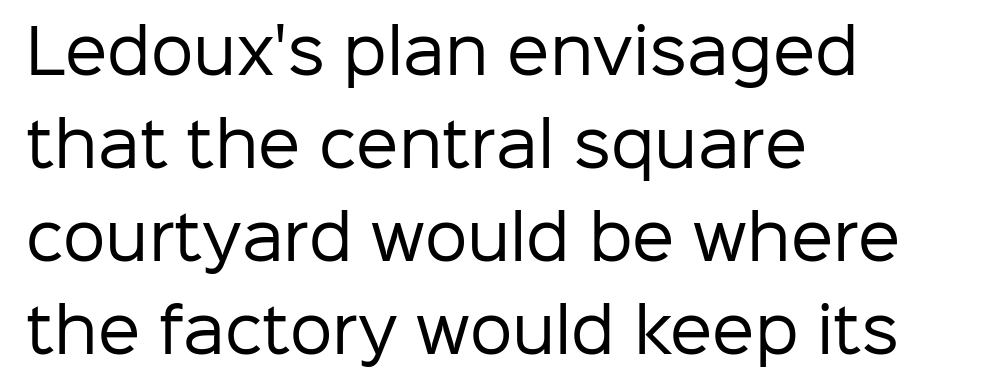
Q: Is the text bold? A: No.
Q: Is the text italic (slanted)? A: No, it is upright.
Q: Is the typeface a serif or a sans-serif typeface? A: Sans-serif.
Q: Is the text underlined? A: No.
Q: How is the paragraph aligned? A: Left-aligned.
Q: Is the spacing between letters normal or unusually wide? A: Normal.
Q: Is the spacing between lines tight, normal or loose? A: Normal.
Q: Width (condensed, normal, or wide)? A: Normal.
Q: Stroke contrast? A: Low.
Q: x-height? A: Medium.
Q: Monospaced? A: No.
